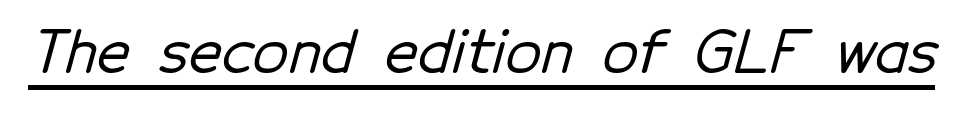
Q: Is the typeface a serif or a sans-serif typeface? A: Sans-serif.
Q: Is the text underlined? A: Yes.
Q: Is the spacing between letters normal or unusually wide? A: Normal.
Q: Width (condensed, normal, or wide)? A: Normal.
Q: Stroke contrast? A: Low.
Q: x-height? A: Medium.
Q: Monospaced? A: No.
